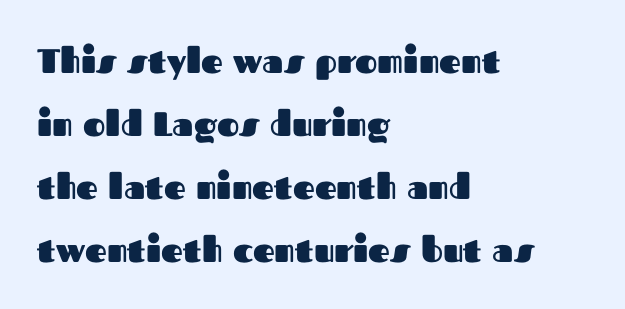
The letters advance in unequal steps, a hallmark of proportional type. Every character sits straight up, as roman type does. I'd describe the lettering as bold — thick and assertive. Look at the bottom of the vertical strokes: they stop flat, with no serifs. These lines keep a tight, regular rhythm from letter to letter. Beneath every word, the page is bare.
